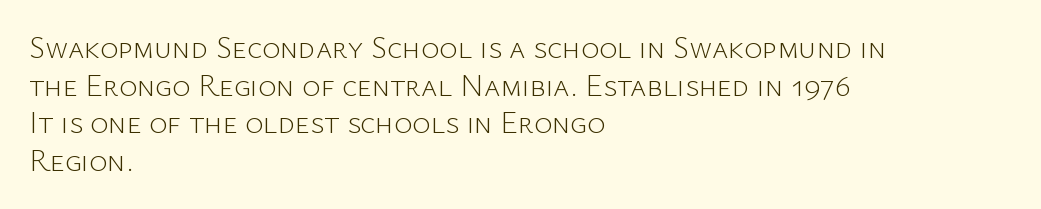
{"serif": "no", "italic": "no", "bold": "no", "weight": "light", "width": "normal", "stroke_contrast": "low", "x_height": "medium", "monospaced": "no", "underline": "no", "align": "left", "line_spacing_ratio": 1.21, "letter_spacing": "normal", "letter_spacing_em": 0.0, "glyph_px": 31}
